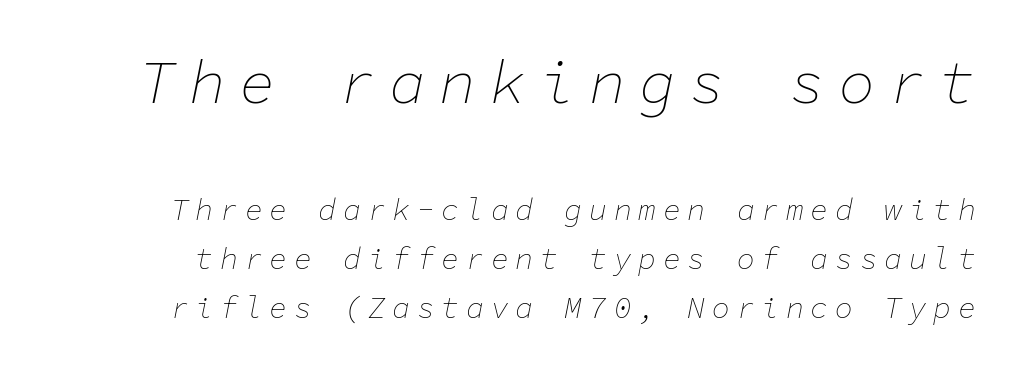
Nothing heavy about these letters — not bold at all. Slanted lettering throughout. These two chunks differ in scale, with the top chunk taking the larger measure. This sample keeps an unexceptional amount of space between lines. Glyph-to-glyph distance is far greater than everyday printed text. Descender tails drop into unmarked territory.
